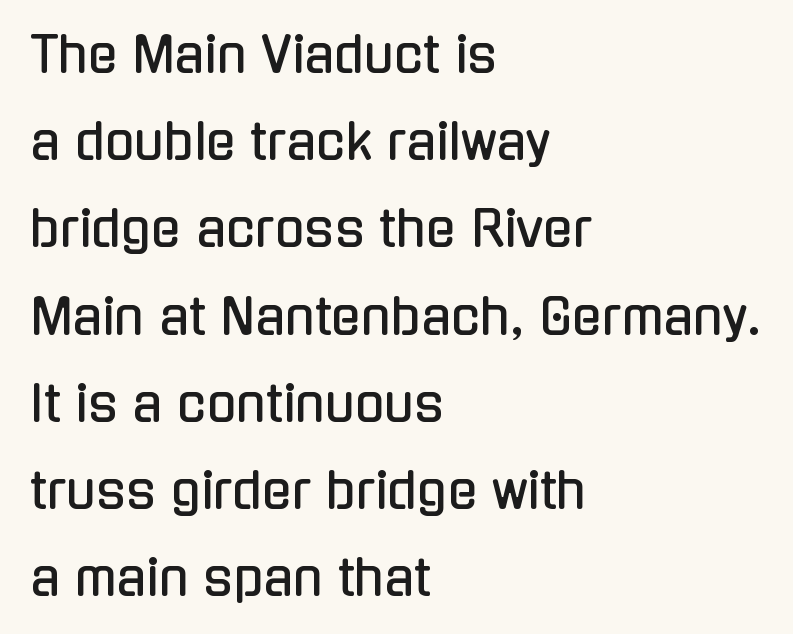
{"serif": "no", "italic": "no", "width": "condensed", "stroke_contrast": "low", "x_height": "medium", "monospaced": "no", "underline": "no", "align": "left", "line_spacing_ratio": 1.78, "letter_spacing": "normal", "letter_spacing_em": 0.0, "glyph_px": 49}
